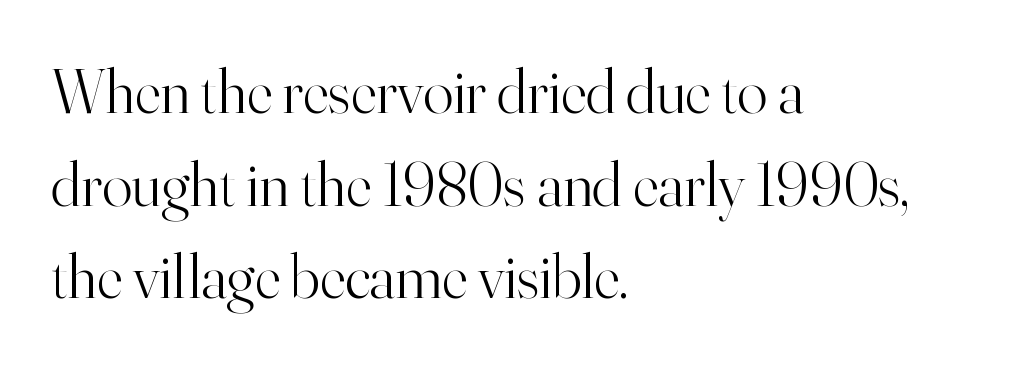
The image shows 63 px light serif type, upright; set left-aligned, normal line spacing (1.47x), normal letter spacing, not underlined; high stroke contrast and a small x-height.
